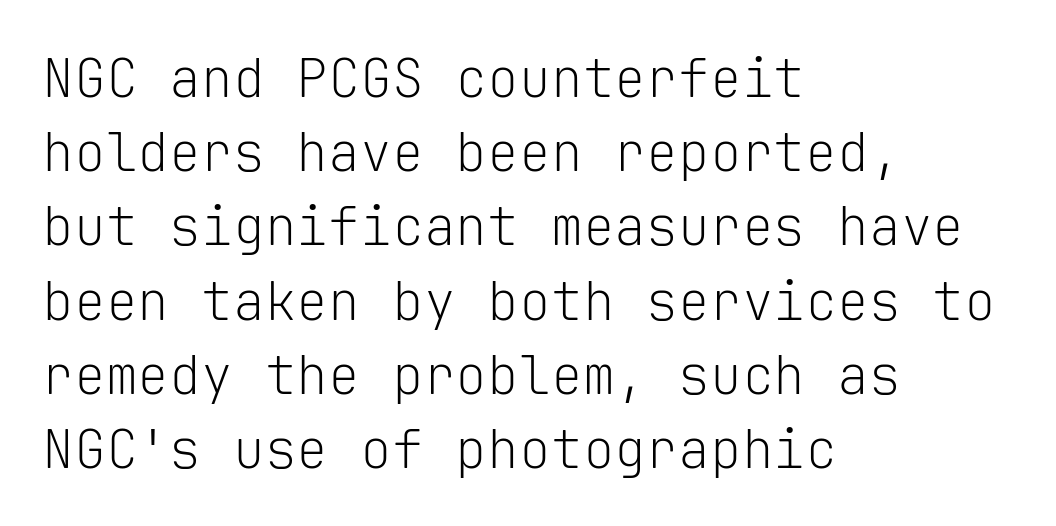
Q: Is the text bold? A: No.
Q: Is the text italic (slanted)? A: No, it is upright.
Q: Is the typeface a serif or a sans-serif typeface? A: Sans-serif.
Q: Is the text underlined? A: No.
Q: How is the paragraph aligned? A: Left-aligned.
Q: Is the spacing between letters normal or unusually wide? A: Normal.
Q: Is the spacing between lines tight, normal or loose? A: Normal.
Q: Width (condensed, normal, or wide)? A: Normal.
Q: Stroke contrast? A: Low.
Q: x-height? A: Medium.
Q: Monospaced? A: Yes.
